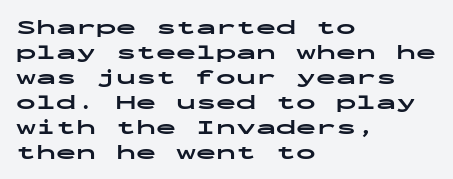
{"italic": "no", "bold": "yes", "underline": "no", "align": "left", "line_spacing": "normal", "line_spacing_ratio": 1.25, "letter_spacing": "normal", "letter_spacing_em": 0.0, "glyph_px": 20}
